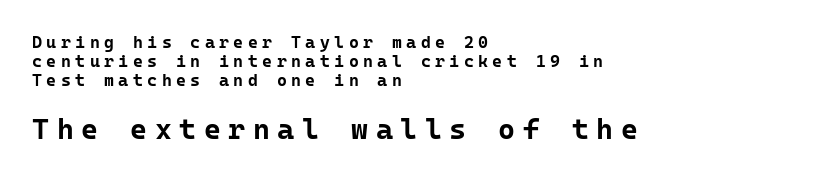
Q: Is the text bold? A: Yes.
Q: Is the text italic (slanted)? A: No, it is upright.
Q: Is the typeface a serif or a sans-serif typeface? A: Sans-serif.
Q: Is the text underlined? A: No.
Q: How is the paragraph aligned? A: Left-aligned.
Q: Is the spacing between letters normal or unusually wide? A: Unusually wide.
Q: Is the spacing between lines tight, normal or loose? A: Tight.
Q: Which block of text is set in a larger size, the first (top) or the second (bottom)? A: The second (bottom) one.
Q: Width (condensed, normal, or wide)? A: Normal.
Q: Stroke contrast? A: Low.
Q: x-height? A: Medium.
Q: Monospaced? A: Yes.
